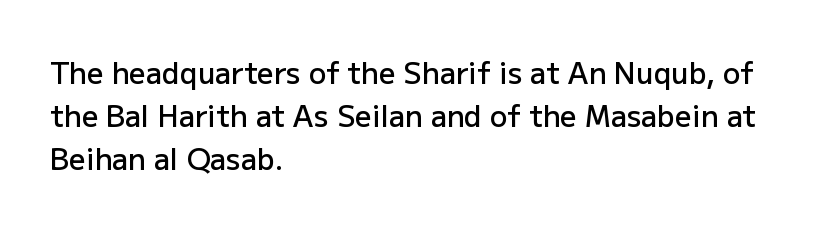
Anything drawn beneath the words? Only blank space. Serifs: no, the terminals of the letterforms are clean. These lines were composed using upright roman letters. Vertical spacing — default. The face used here is a semibold: visibly heavier than regular, lighter than bold.
